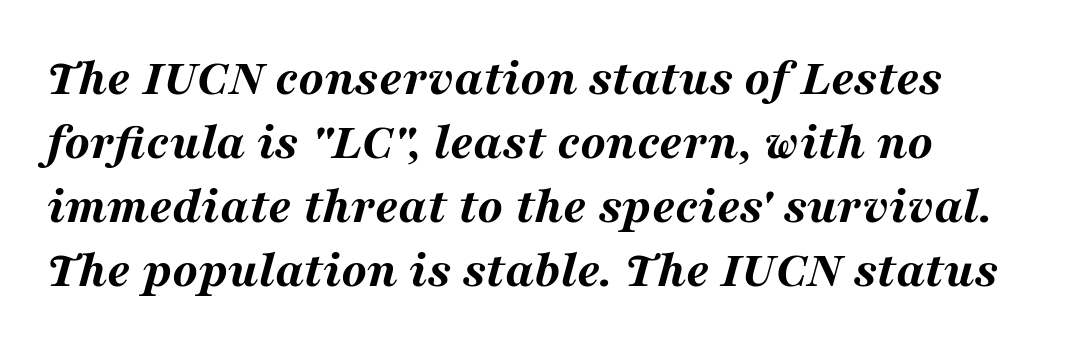
The image shows 52 px bold, wide type, italic (leaning right); set left-aligned, line spacing 1.23x, normal letter spacing, not underlined; medium stroke contrast and a medium x-height.
